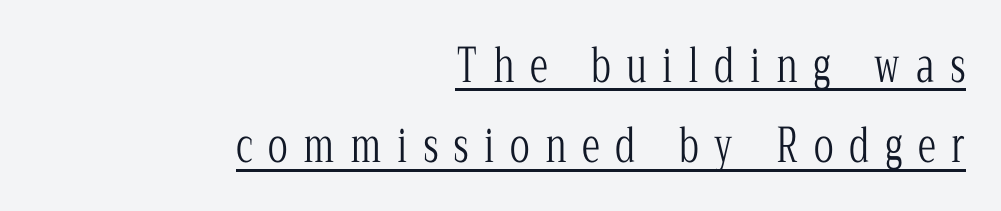
Does the copy run flush right? Yes — the right margin is perfectly even. The glyphs in this specimen are seriffed. Italic: no, the glyphs are upright roman. The rendering uses natural spacing where letterforms have individual widths. These glyphs show unthickened strokes, regular width or finer.
